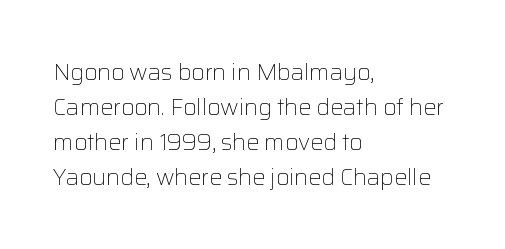
Q: Is the text bold? A: No.
Q: Is the text italic (slanted)? A: No, it is upright.
Q: Is the text underlined? A: No.
Q: How is the paragraph aligned? A: Left-aligned.
Q: Is the spacing between letters normal or unusually wide? A: Normal.
Q: Is the spacing between lines tight, normal or loose? A: Normal.
